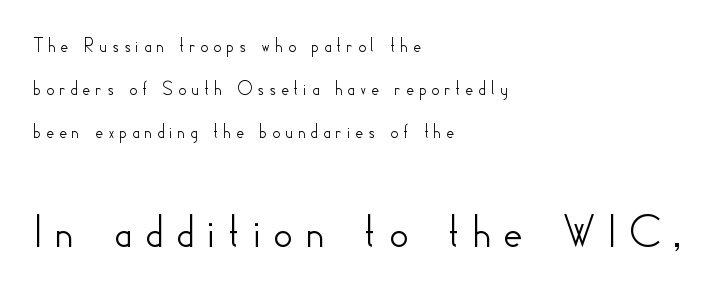
This sample uses a sans-serif face. This sample trades compactness for vertical openness between lines. The later block is typeset at a bigger size than the earlier block. Spacing verdict: proportional, widths tailored to each character.
